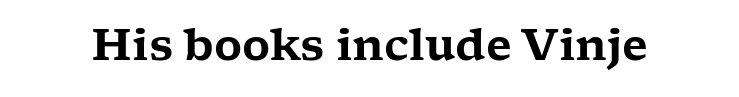
Every stem runs plumb, perpendicular to the baseline. I'd call this a serif setting — the letters wear small feet. Varying glyph widths throughout — classic text-font behaviour. Has an underline been added? It has not. Standard letterfit; no display-style spreading of the glyphs.
